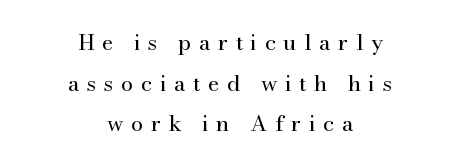
The image shows 22 px text type, upright; set centered, line spacing 1.85x, unusually wide letter spacing (+0.34 em), not underlined.
